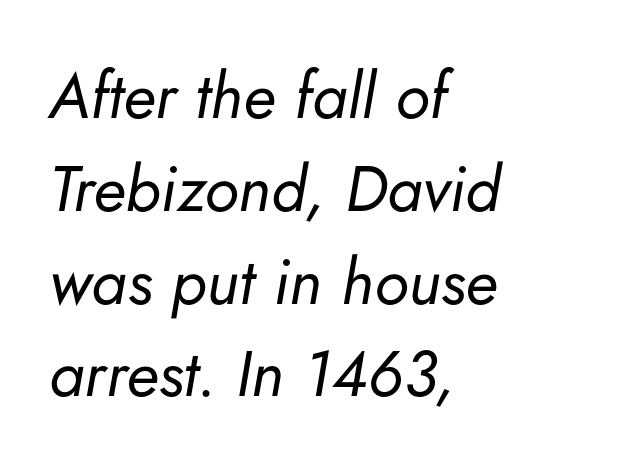
The image shows 64 px regular-weight type, italic (leaning right); set left-aligned, normal line spacing (1.45x), normal letter spacing, not underlined; low stroke contrast and a small x-height.
